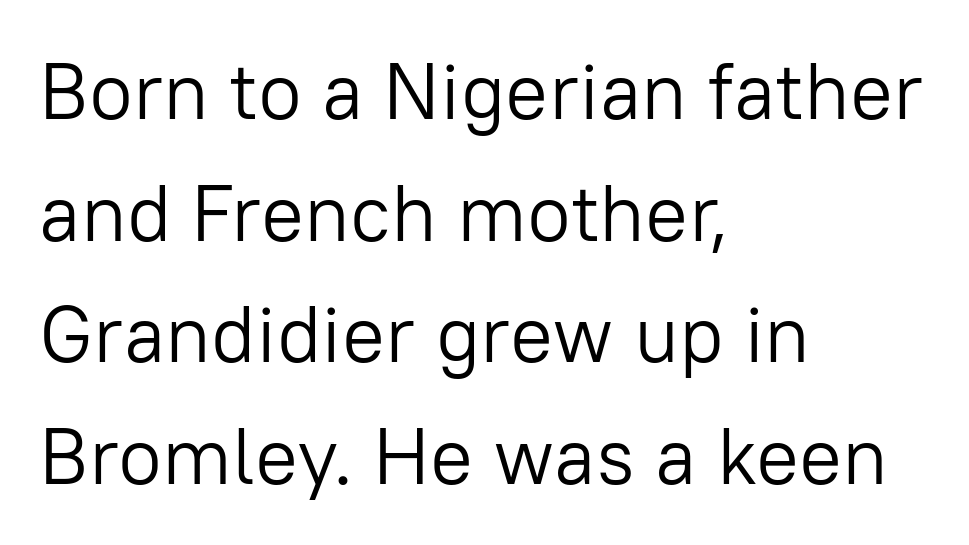
Each letter keeps its own natural width here, so spacing adapts to shape. The letters look calm and open, with moderate or lighter stems. In terms of leading, this rendering sits right in the middle. Grotesque or geometric, the face here clearly has no serifs.
